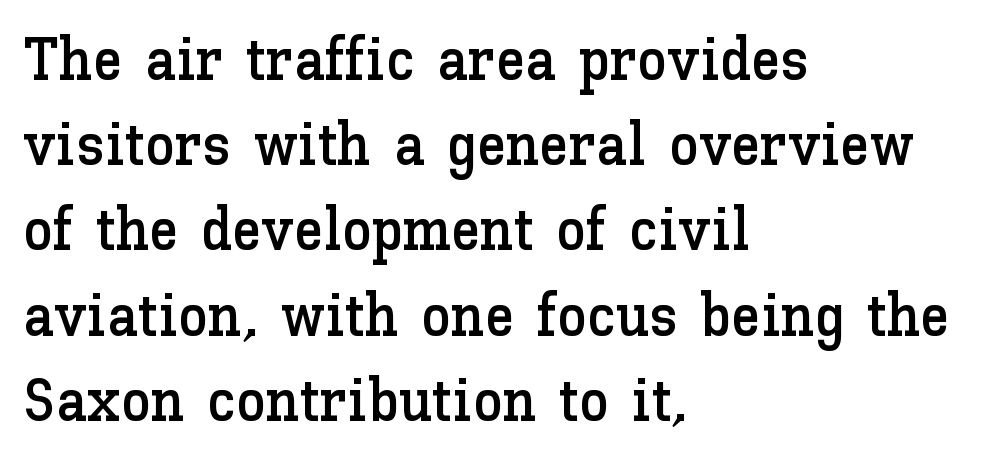
The image shows 60 px text type, upright; set left-aligned, normal line spacing (1.42x), normal letter spacing, not underlined; low stroke contrast and a medium x-height.
